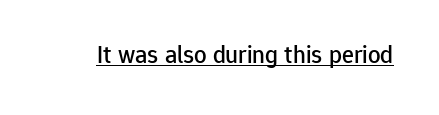
{"italic": "no", "underline": "yes", "letter_spacing": "normal", "letter_spacing_em": 0.0, "glyph_px": 25}
